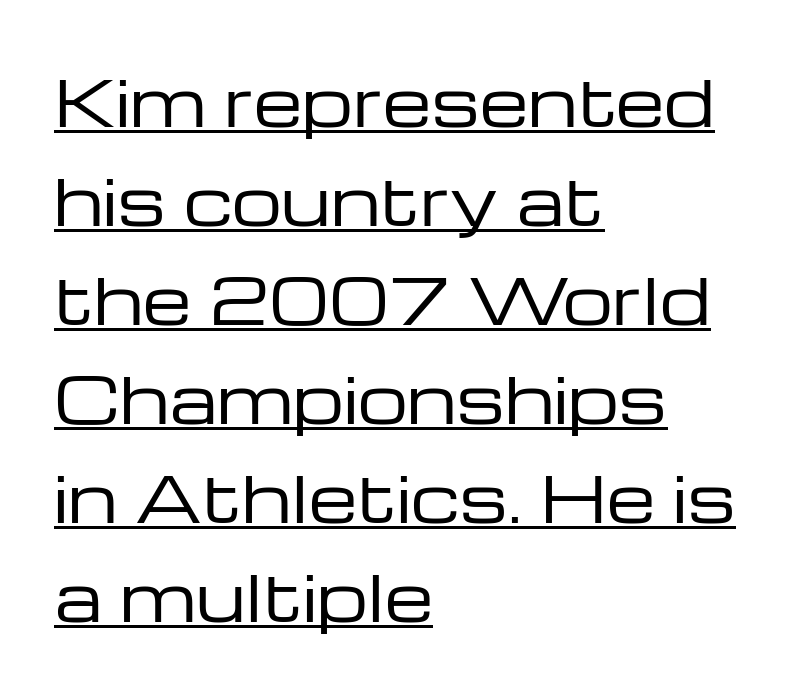
{"serif": "no", "italic": "no", "bold": "no", "weight": "regular", "width": "wide", "stroke_contrast": "low", "x_height": "medium", "monospaced": "no", "underline": "yes", "align": "left", "line_spacing": "normal", "line_spacing_ratio": 1.57, "letter_spacing": "normal", "letter_spacing_em": 0.0, "glyph_px": 63}
